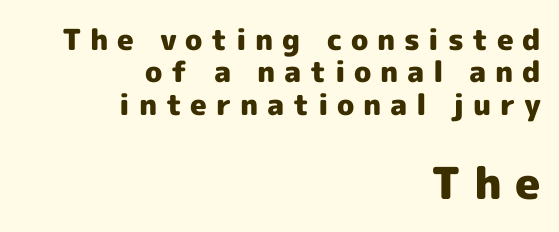
The image shows 44 px heavy sans-serif type, upright; set right-aligned, tight line spacing (1.12x), unusually wide letter spacing (+0.3 em), not underlined; the second (bottom) block is 1.52x larger; a medium x-height.
